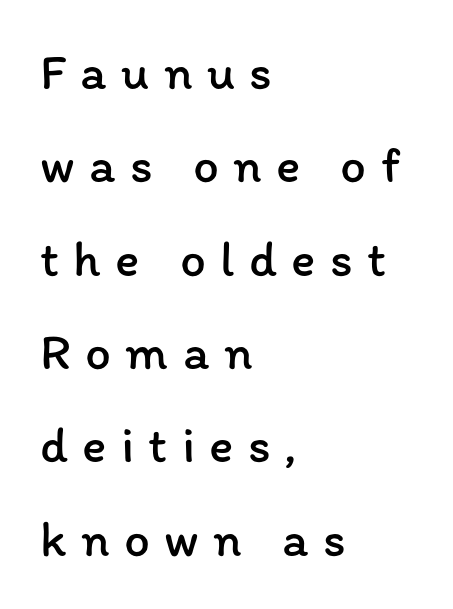
Q: Is the text bold? A: No.
Q: Is the text italic (slanted)? A: No, it is upright.
Q: Is the text underlined? A: No.
Q: How is the paragraph aligned? A: Left-aligned.
Q: Is the spacing between letters normal or unusually wide? A: Unusually wide.
Q: Width (condensed, normal, or wide)? A: Normal.
Q: Stroke contrast? A: Low.
Q: x-height? A: Medium.
Q: Monospaced? A: No.
